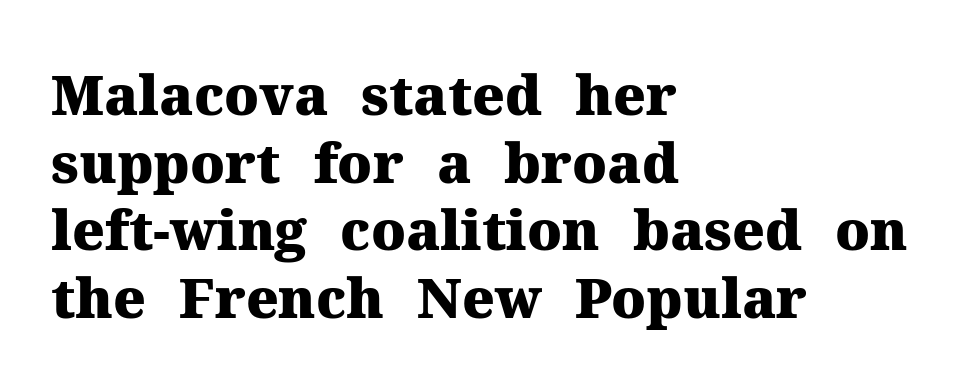
The image shows 55 px heavy serif type, upright; set left-aligned, line spacing 1.23x, normal letter spacing, not underlined; medium stroke contrast and a medium x-height.
